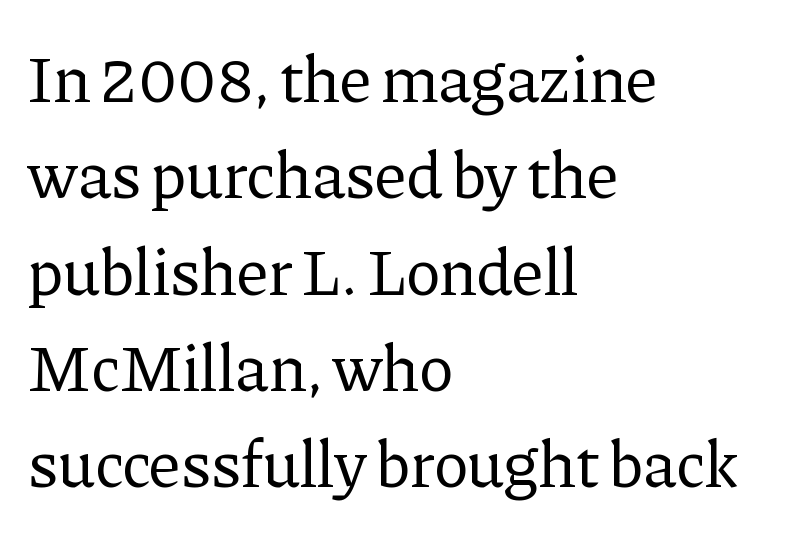
Q: Is the text bold? A: No.
Q: Is the text italic (slanted)? A: No, it is upright.
Q: Is the typeface a serif or a sans-serif typeface? A: Serif.
Q: Is the text underlined? A: No.
Q: How is the paragraph aligned? A: Left-aligned.
Q: Is the spacing between letters normal or unusually wide? A: Normal.
Q: Is the spacing between lines tight, normal or loose? A: Normal.
Q: Width (condensed, normal, or wide)? A: Normal.
Q: Stroke contrast? A: Low.
Q: x-height? A: Medium.
Q: Monospaced? A: No.
